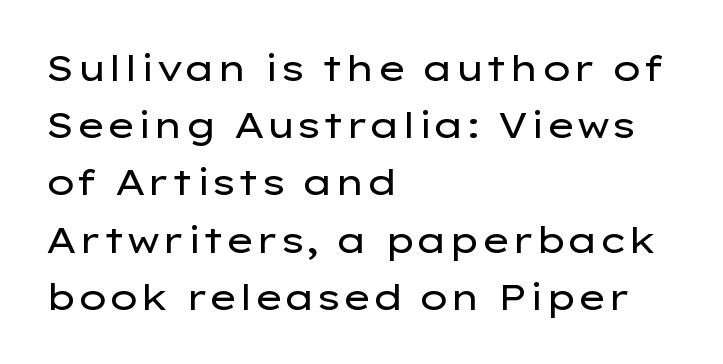
{"serif": "no", "italic": "no", "bold": "no", "weight": "regular", "width": "wide", "stroke_contrast": "low", "x_height": "medium", "monospaced": "no", "underline": "no", "align": "left", "line_spacing": "normal", "line_spacing_ratio": 1.59, "letter_spacing": "normal", "letter_spacing_em": 0.0, "glyph_px": 36}
